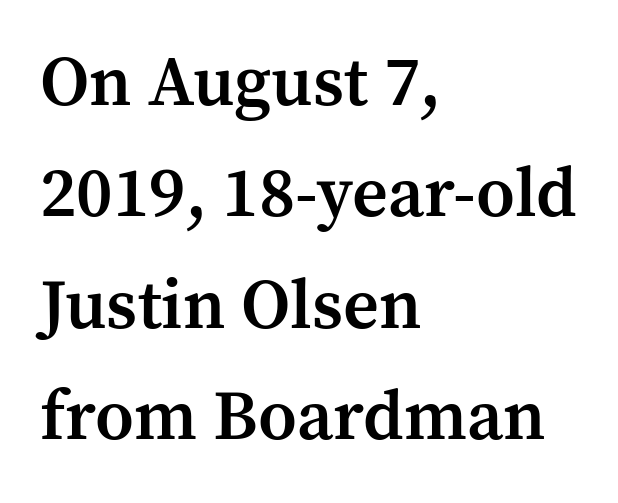
The image shows 70 px semibold serif type, upright; set left-aligned, normal line spacing (1.59x), normal letter spacing, not underlined; medium stroke contrast and a medium x-height.
